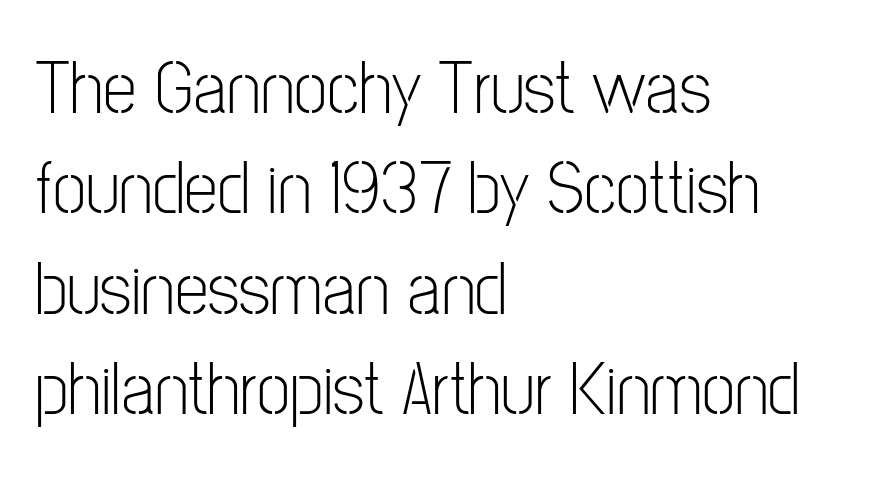
{"serif": "no", "italic": "no", "bold": "no", "weight": "light", "width": "condensed", "stroke_contrast": "low", "x_height": "medium", "monospaced": "no", "underline": "no", "align": "left", "line_spacing": "normal", "line_spacing_ratio": 1.32, "letter_spacing": "normal", "letter_spacing_em": 0.0, "glyph_px": 76}
